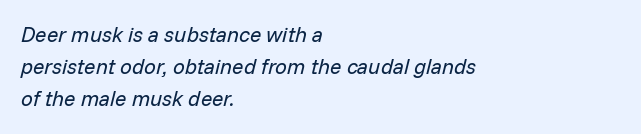
{"italic": "yes", "lean": "right", "slant_degrees": 14, "bold": "no", "underline": "no", "align": "left", "line_spacing": "normal", "line_spacing_ratio": 1.53, "letter_spacing": "normal", "letter_spacing_em": 0.0, "glyph_px": 21}
